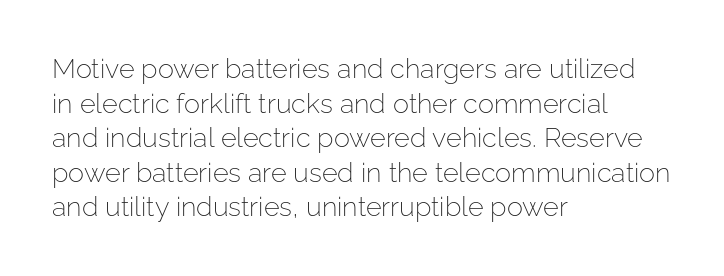
The block of text has a typical density, with ordinary space between rows. Which margin do the lines hug? The left one — the right edge is uneven. The space directly below the letters is spotless. This is the regular roman posture of the typeface. Does extra space separate the letters? No, they use regular spacing.
